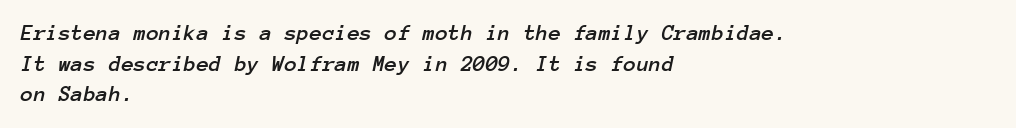
{"italic": "yes", "lean": "right", "slant_degrees": 12, "underline": "no", "align": "left", "line_spacing": "normal", "line_spacing_ratio": 1.33, "letter_spacing": "normal", "letter_spacing_em": 0.0, "glyph_px": 23}
